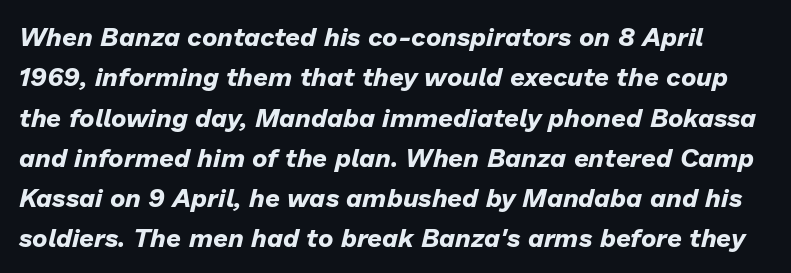
Q: Is the text bold? A: Yes.
Q: Is the text italic (slanted)? A: Yes, it leans right by about 13 degrees.
Q: Is the text underlined? A: No.
Q: Is the spacing between letters normal or unusually wide? A: Normal.
Q: Is the spacing between lines tight, normal or loose? A: Normal.
